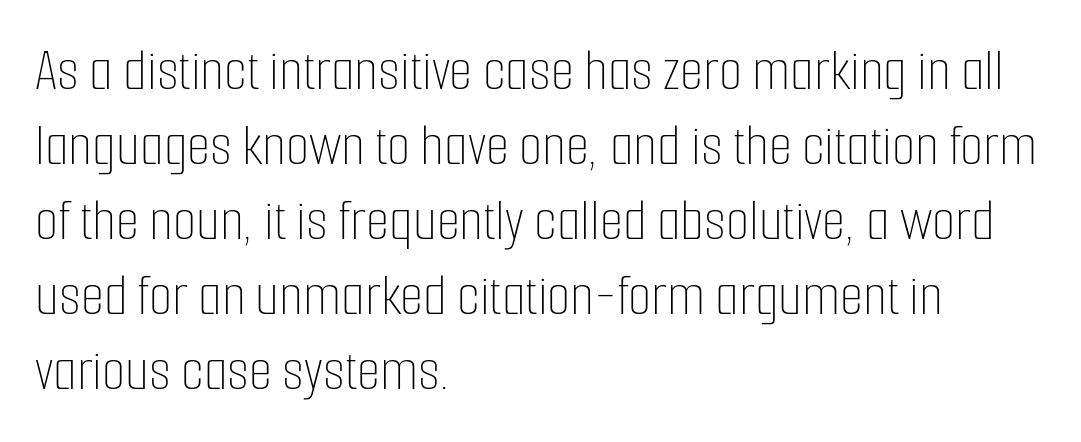
Q: Is the text bold? A: No.
Q: Is the text italic (slanted)? A: No, it is upright.
Q: Is the text underlined? A: No.
Q: How is the paragraph aligned? A: Left-aligned.
Q: Is the spacing between letters normal or unusually wide? A: Normal.
Q: Is the spacing between lines tight, normal or loose? A: Normal.
Q: Width (condensed, normal, or wide)? A: Condensed.
Q: Stroke contrast? A: Low.
Q: x-height? A: Medium.
Q: Monospaced? A: No.
